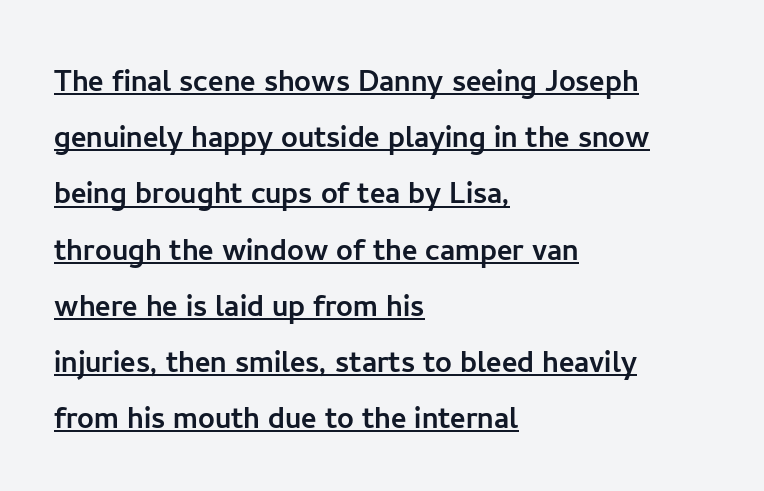
The image shows 37 px sans-serif type, upright; set left-aligned, normal line spacing (1.52x), normal letter spacing, underlined; low stroke contrast and a medium x-height.
